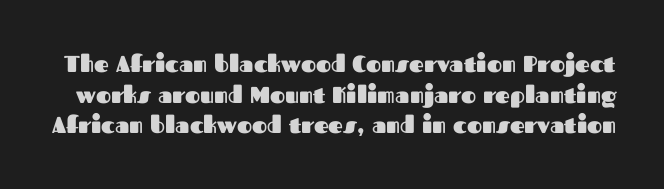
{"italic": "no", "bold": "yes", "underline": "no", "line_spacing": "normal", "line_spacing_ratio": 1.33, "letter_spacing": "normal", "letter_spacing_em": 0.0, "glyph_px": 23}
